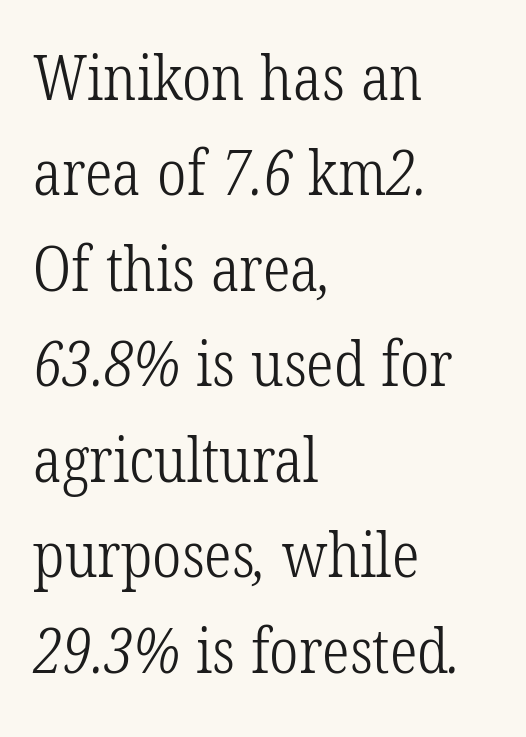
Weight: regular or lighter. How are the letters spaced? Ordinarily, with no added tracking. The area under the type is left untouched. Vertically, the passage feels balanced, rows spaced as you'd expect. A classic flush-left, rag-right setting is used for this passage. Here the designer chose a conventional face with non-uniform glyph widths.
